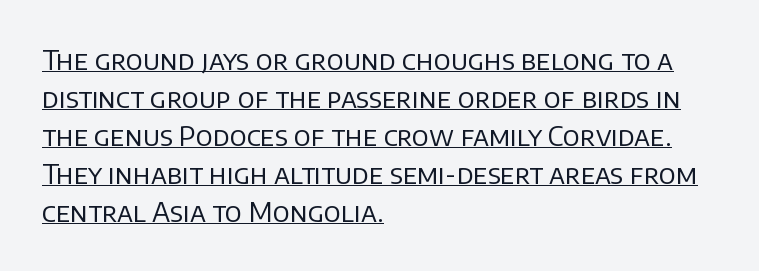
{"italic": "no", "bold": "no", "underline": "yes", "align": "left", "line_spacing": "normal", "line_spacing_ratio": 1.41, "letter_spacing": "normal", "letter_spacing_em": 0.0, "glyph_px": 27}
